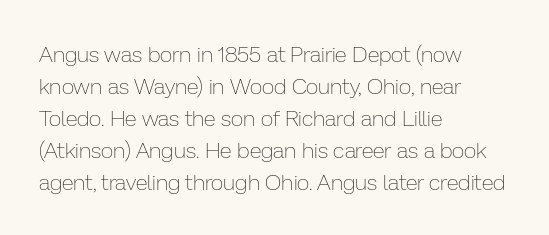
Weight: in the light-to-regular range. These lines keep a tight, regular rhythm from letter to letter. Any mark beneath the type? The region is blank. Left-aligned paragraph, ragged on the right. If you drew a line through each stem, it would be perfectly vertical. Honestly, the row spacing looks completely unremarkable.
